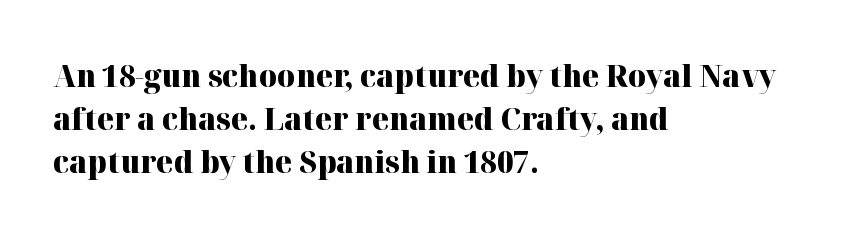
Characters remain perfectly vertical along every line. Are there feet on the stems? There are — it's a serif. Short and long lines alike share a common starting point at left. Typographic density is high because the face is bold. Spacing verdict: proportional, widths tailored to each character.
